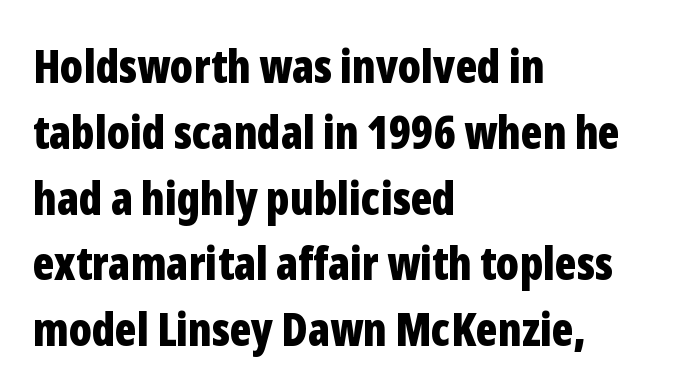
{"serif": "no", "italic": "no", "bold": "yes", "weight": "bold", "width": "condensed", "stroke_contrast": "low", "x_height": "medium", "monospaced": "no", "underline": "no", "align": "left", "line_spacing": "normal", "line_spacing_ratio": 1.43, "letter_spacing": "normal", "letter_spacing_em": 0.0, "glyph_px": 46}
